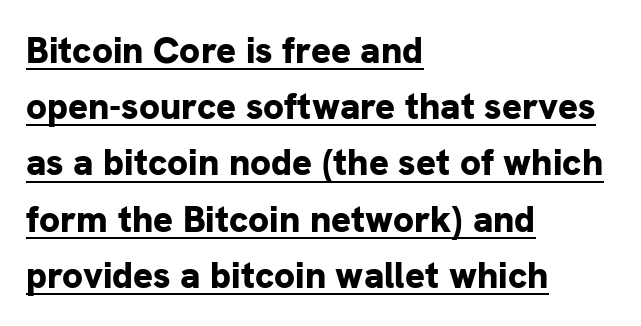
Q: Is the text bold? A: Yes.
Q: Is the text italic (slanted)? A: No, it is upright.
Q: Is the typeface a serif or a sans-serif typeface? A: Sans-serif.
Q: Is the text underlined? A: Yes.
Q: How is the paragraph aligned? A: Left-aligned.
Q: Is the spacing between letters normal or unusually wide? A: Normal.
Q: Is the spacing between lines tight, normal or loose? A: Normal.
Q: Width (condensed, normal, or wide)? A: Normal.
Q: Stroke contrast? A: Low.
Q: x-height? A: Medium.
Q: Monospaced? A: No.
